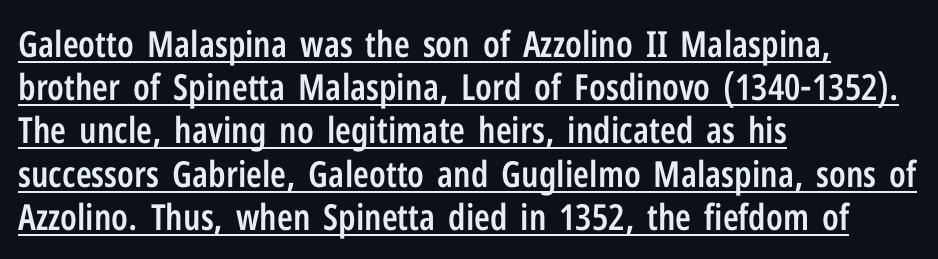
Q: Is the text bold? A: Semi-bold.
Q: Is the text italic (slanted)? A: No, it is upright.
Q: Is the typeface a serif or a sans-serif typeface? A: Sans-serif.
Q: Is the text underlined? A: Yes.
Q: How is the paragraph aligned? A: Left-aligned.
Q: Is the spacing between letters normal or unusually wide? A: Normal.
Q: Width (condensed, normal, or wide)? A: Condensed.
Q: Stroke contrast? A: Low.
Q: x-height? A: Medium.
Q: Monospaced? A: No.
